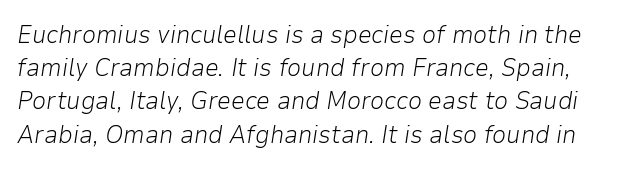
Q: Is the text bold? A: No.
Q: Is the text italic (slanted)? A: Yes, it leans right by about 9 degrees.
Q: Is the text underlined? A: No.
Q: Is the spacing between letters normal or unusually wide? A: Normal.
Q: Is the spacing between lines tight, normal or loose? A: Normal.
